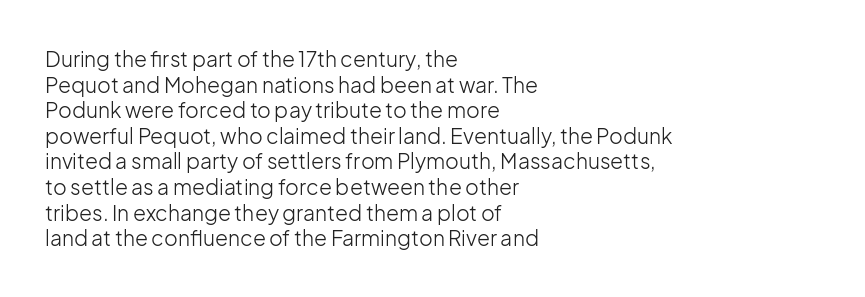
{"italic": "no", "bold": "no", "underline": "no", "align": "left", "line_spacing_ratio": 1.22, "letter_spacing": "normal", "letter_spacing_em": 0.0, "glyph_px": 21}
